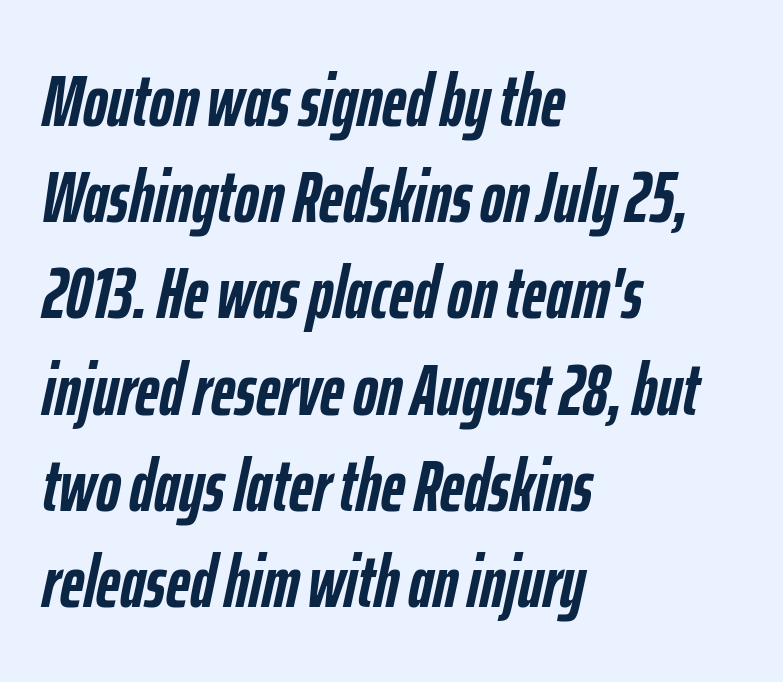
Q: Is the text bold? A: Yes.
Q: Is the text italic (slanted)? A: Yes, it leans right by about 12 degrees.
Q: Is the text underlined? A: No.
Q: How is the paragraph aligned? A: Left-aligned.
Q: Is the spacing between letters normal or unusually wide? A: Normal.
Q: Is the spacing between lines tight, normal or loose? A: Normal.
Q: Width (condensed, normal, or wide)? A: Condensed.
Q: Stroke contrast? A: Low.
Q: x-height? A: Medium.
Q: Monospaced? A: No.
